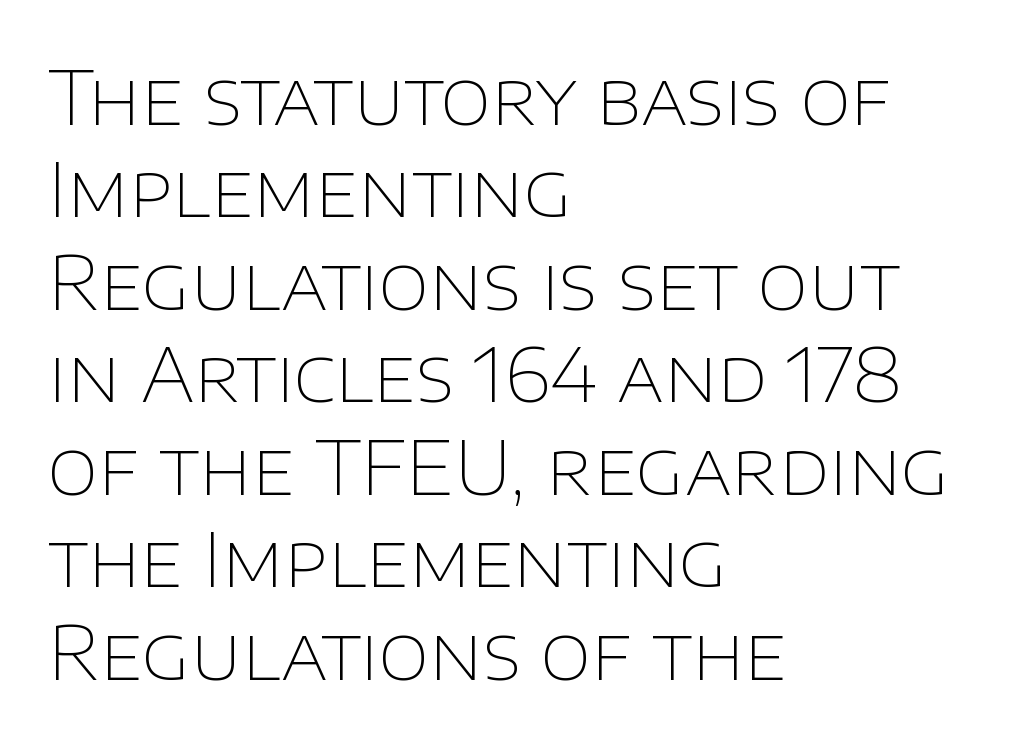
{"serif": "no", "italic": "no", "bold": "no", "weight": "thin", "width": "normal", "stroke_contrast": "low", "x_height": "large", "monospaced": "no", "underline": "no", "align": "left", "line_spacing": "normal", "line_spacing_ratio": 1.25, "letter_spacing": "normal", "letter_spacing_em": 0.0, "glyph_px": 74}
